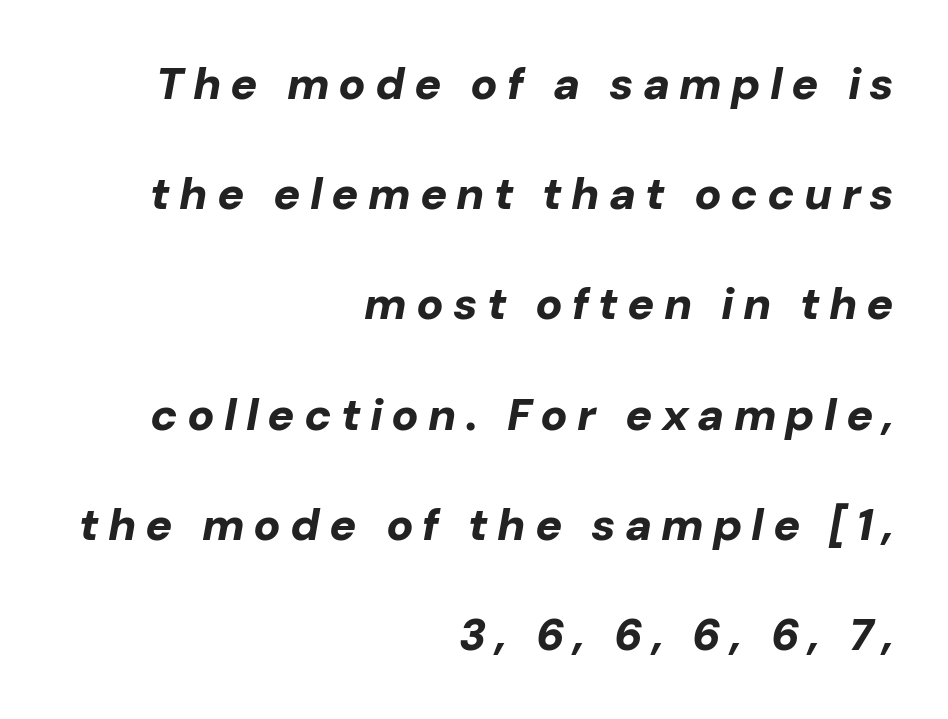
The image shows 45 px bold type, italic (leaning right); set right-aligned, loose line spacing (2.45x), unusually wide letter spacing (+0.2 em), not underlined; low stroke contrast and a medium x-height.
